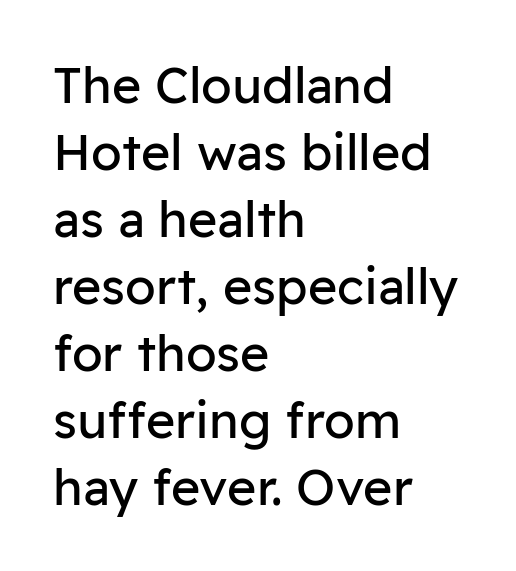
Q: Is the text bold? A: No.
Q: Is the text italic (slanted)? A: No, it is upright.
Q: Is the typeface a serif or a sans-serif typeface? A: Sans-serif.
Q: Is the text underlined? A: No.
Q: How is the paragraph aligned? A: Left-aligned.
Q: Is the spacing between letters normal or unusually wide? A: Normal.
Q: Is the spacing between lines tight, normal or loose? A: Normal.
Q: Width (condensed, normal, or wide)? A: Normal.
Q: Stroke contrast? A: Low.
Q: x-height? A: Medium.
Q: Monospaced? A: No.
